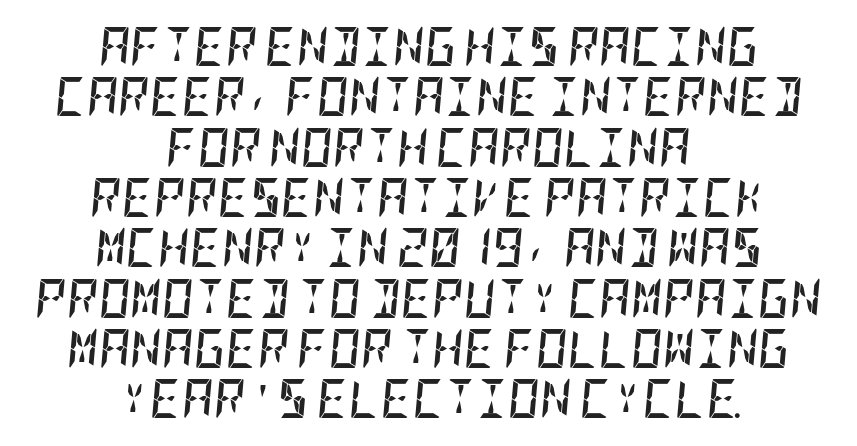
{"italic": "yes", "lean": "right", "slant_degrees": 5, "bold": "yes", "weight": "semibold", "width": "condensed", "stroke_contrast": "low", "x_height": "large", "underline": "no", "align": "center", "line_spacing": "normal", "line_spacing_ratio": 1.29, "letter_spacing": "normal", "letter_spacing_em": 0.0, "glyph_px": 39}
